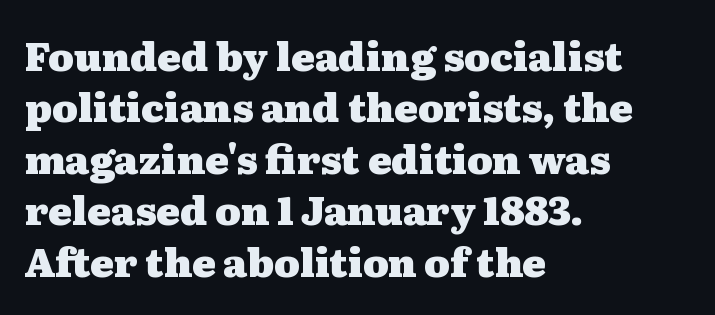
Bare-footed words on every line. Here the designer chose a conventional face with non-uniform glyph widths. Notice how descenders clear the ascenders below comfortably — that's standard leading. On the weight axis this lands at bold, roughly 700. The passage shown is typeset with a serif family. Reading down the block, your eye returns to a fixed left position each line.
